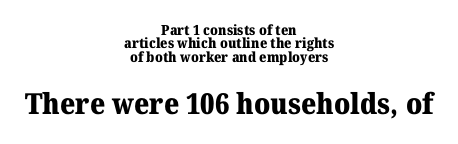
The horizontal fit of the characters is conventional and even. Bigger letters appear in the bottom chunk; the top chunk is reduced. Font category for this specimen: serif. These words are printed bold, with thick strokes throughout.
